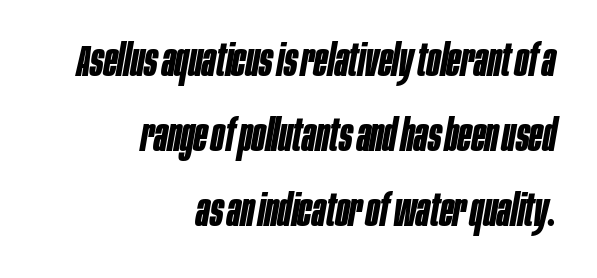
Glyph-to-glyph distance matches everyday printed text. A typesetter would call this leading conventional body-copy spacing. The lines in this sample share a right terminus and differ only in where they begin. Varying glyph widths throughout — classic text-font behaviour. The font is running at its bold setting. The baseline area is clear.
